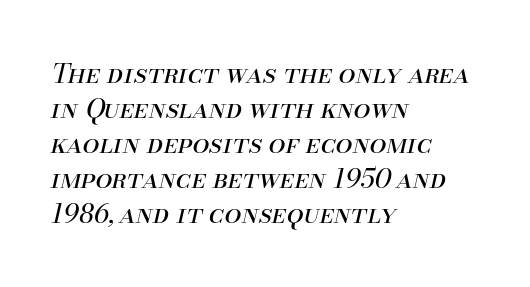
{"italic": "yes", "lean": "right", "slant_degrees": 13, "bold": "no", "underline": "no", "align": "left", "line_spacing": "normal", "line_spacing_ratio": 1.3, "letter_spacing": "normal", "letter_spacing_em": 0.0, "glyph_px": 27}
